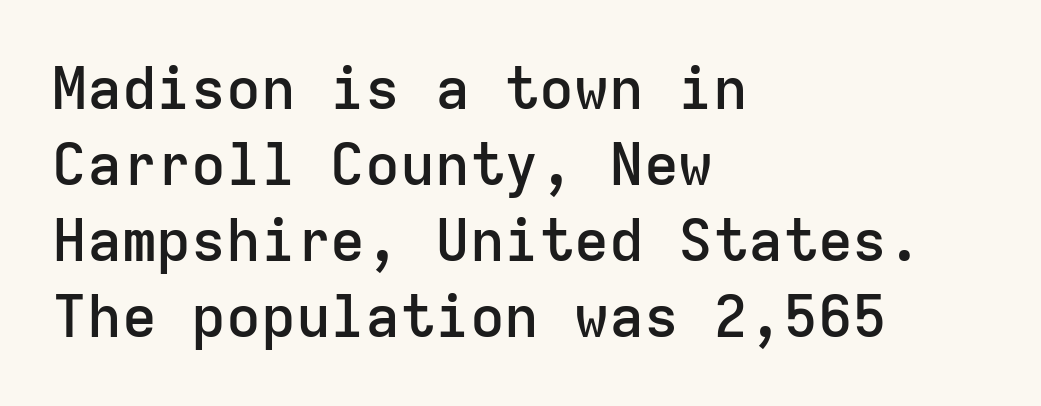
{"serif": "no", "italic": "no", "bold": "semi", "weight": "semibold", "width": "normal", "stroke_contrast": "low", "x_height": "medium", "monospaced": "yes", "underline": "no", "align": "left", "line_spacing": "normal", "line_spacing_ratio": 1.31, "letter_spacing": "normal", "letter_spacing_em": 0.0, "glyph_px": 58}
